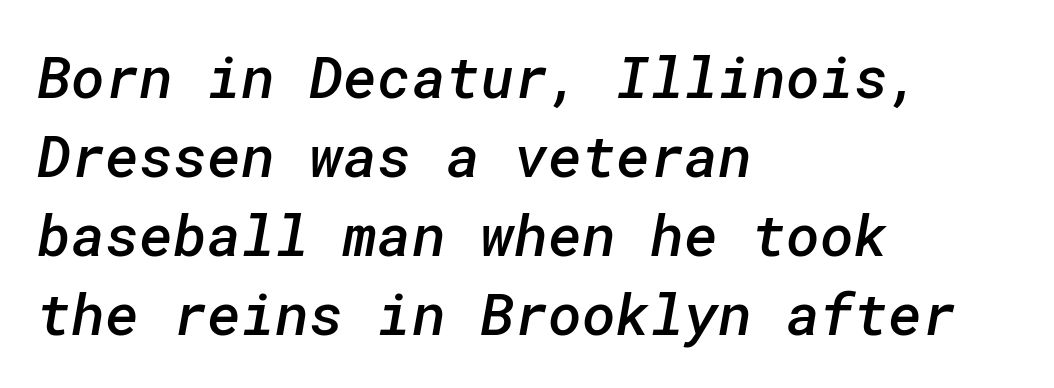
Q: Is the text bold? A: Semi-bold.
Q: Is the typeface a serif or a sans-serif typeface? A: Sans-serif.
Q: Is the text underlined? A: No.
Q: How is the paragraph aligned? A: Left-aligned.
Q: Is the spacing between letters normal or unusually wide? A: Normal.
Q: Is the spacing between lines tight, normal or loose? A: Normal.
Q: Width (condensed, normal, or wide)? A: Normal.
Q: Stroke contrast? A: Low.
Q: x-height? A: Medium.
